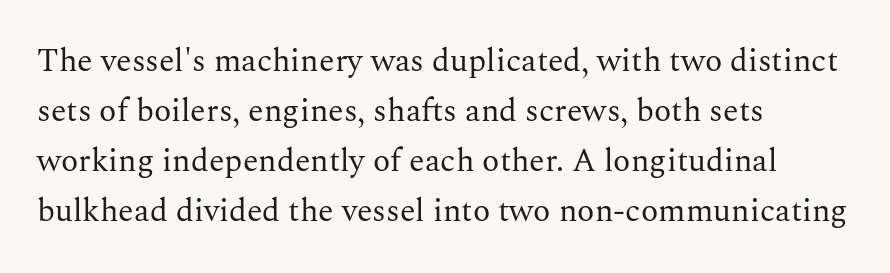
Q: Is the text bold? A: No.
Q: Is the text italic (slanted)? A: No, it is upright.
Q: Is the typeface a serif or a sans-serif typeface? A: Serif.
Q: Is the text underlined? A: No.
Q: How is the paragraph aligned? A: Left-aligned.
Q: Is the spacing between letters normal or unusually wide? A: Normal.
Q: Is the spacing between lines tight, normal or loose? A: Normal.
Q: Width (condensed, normal, or wide)? A: Normal.
Q: Stroke contrast? A: Medium.
Q: x-height? A: Medium.
Q: Monospaced? A: No.
